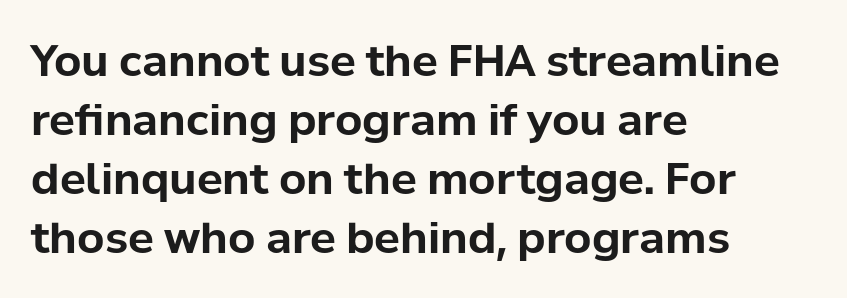
{"serif": "no", "italic": "no", "bold": "yes", "weight": "bold", "width": "normal", "stroke_contrast": "low", "x_height": "medium", "monospaced": "no", "underline": "no", "align": "left", "line_spacing": "normal", "line_spacing_ratio": 1.37, "letter_spacing": "normal", "letter_spacing_em": 0.0, "glyph_px": 43}
